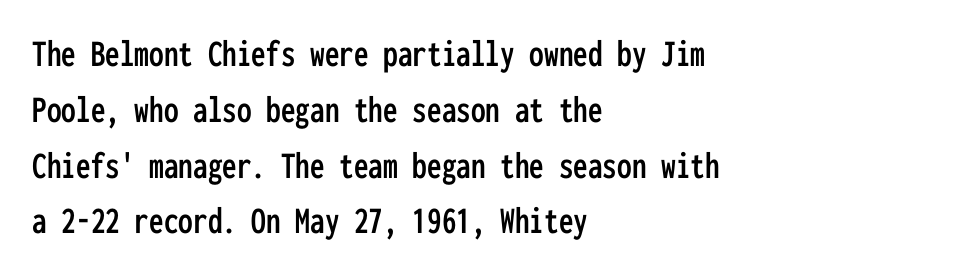
The image shows 39 px condensed sans-serif type, upright, monospaced; set left-aligned, normal line spacing (1.43x), normal letter spacing, not underlined; low stroke contrast and a medium x-height.
